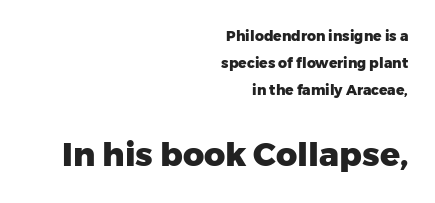
Q: Is the text bold? A: Yes.
Q: Is the text italic (slanted)? A: No, it is upright.
Q: Is the typeface a serif or a sans-serif typeface? A: Sans-serif.
Q: Is the text underlined? A: No.
Q: How is the paragraph aligned? A: Right-aligned.
Q: Is the spacing between letters normal or unusually wide? A: Normal.
Q: Is the spacing between lines tight, normal or loose? A: Loose.
Q: Which block of text is set in a larger size, the first (top) or the second (bottom)? A: The second (bottom) one.
Q: Width (condensed, normal, or wide)? A: Normal.
Q: Stroke contrast? A: Low.
Q: x-height? A: Medium.
Q: Monospaced? A: No.
